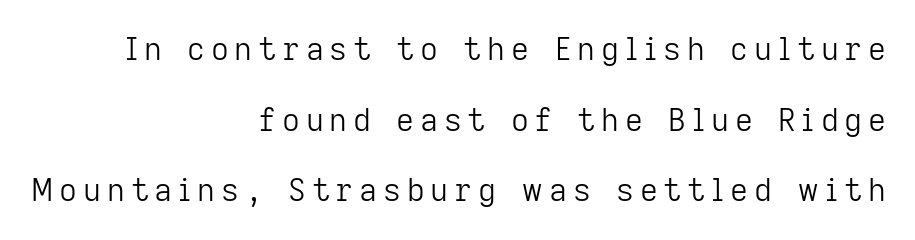
Q: Is the text bold? A: No.
Q: Is the text italic (slanted)? A: No, it is upright.
Q: Is the typeface a serif or a sans-serif typeface? A: Sans-serif.
Q: Is the text underlined? A: No.
Q: How is the paragraph aligned? A: Right-aligned.
Q: Is the spacing between lines tight, normal or loose? A: Loose.
Q: Width (condensed, normal, or wide)? A: Normal.
Q: Stroke contrast? A: Low.
Q: x-height? A: Medium.
Q: Monospaced? A: No.
